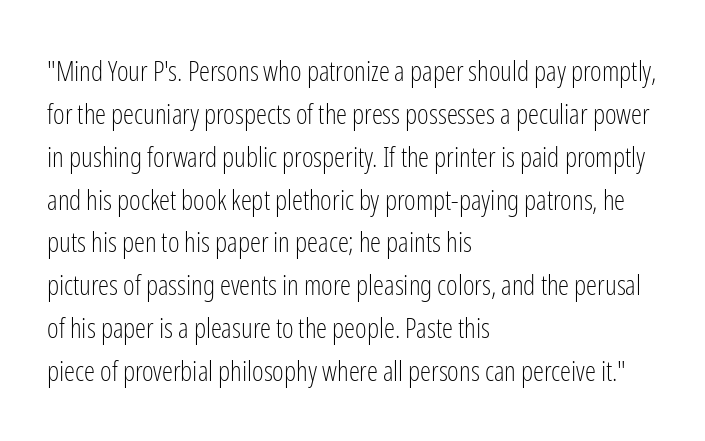
Q: Is the text bold? A: No.
Q: Is the text italic (slanted)? A: No, it is upright.
Q: Is the typeface a serif or a sans-serif typeface? A: Sans-serif.
Q: Is the text underlined? A: No.
Q: How is the paragraph aligned? A: Left-aligned.
Q: Is the spacing between letters normal or unusually wide? A: Normal.
Q: Is the spacing between lines tight, normal or loose? A: Normal.
Q: Width (condensed, normal, or wide)? A: Condensed.
Q: Stroke contrast? A: Low.
Q: x-height? A: Medium.
Q: Monospaced? A: No.
